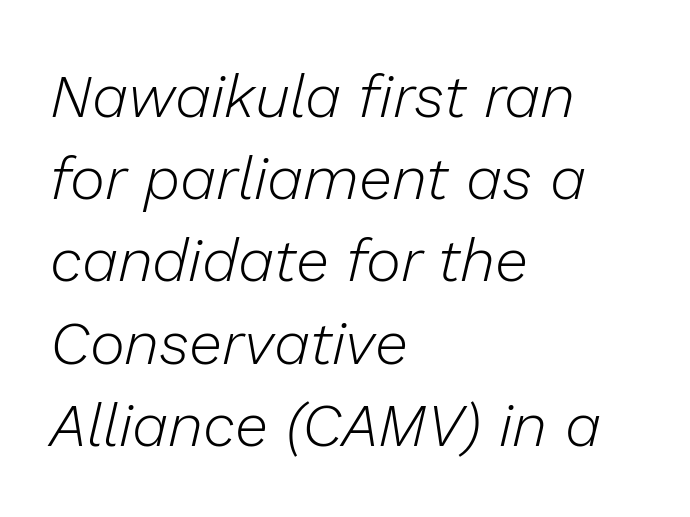
The image shows 60 px light type, italic (leaning right); set left-aligned, normal line spacing (1.37x), normal letter spacing, not underlined; low stroke contrast and a medium x-height.
